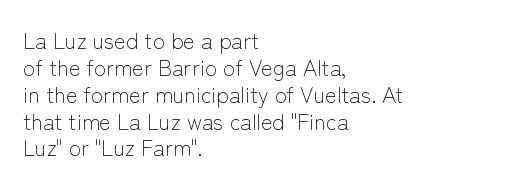
{"italic": "no", "bold": "no", "underline": "no", "align": "left", "line_spacing_ratio": 1.22, "letter_spacing": "normal", "letter_spacing_em": 0.0, "glyph_px": 22}
